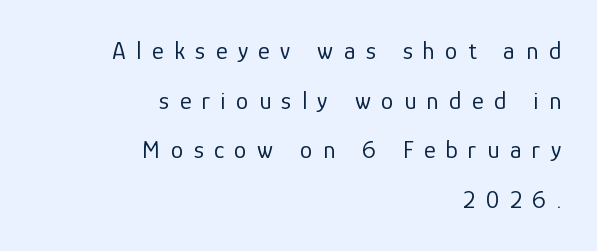
Q: Is the text bold? A: No.
Q: Is the text italic (slanted)? A: No, it is upright.
Q: Is the text underlined? A: No.
Q: How is the paragraph aligned? A: Right-aligned.
Q: Is the spacing between letters normal or unusually wide? A: Unusually wide.
Q: Is the spacing between lines tight, normal or loose? A: Loose.
